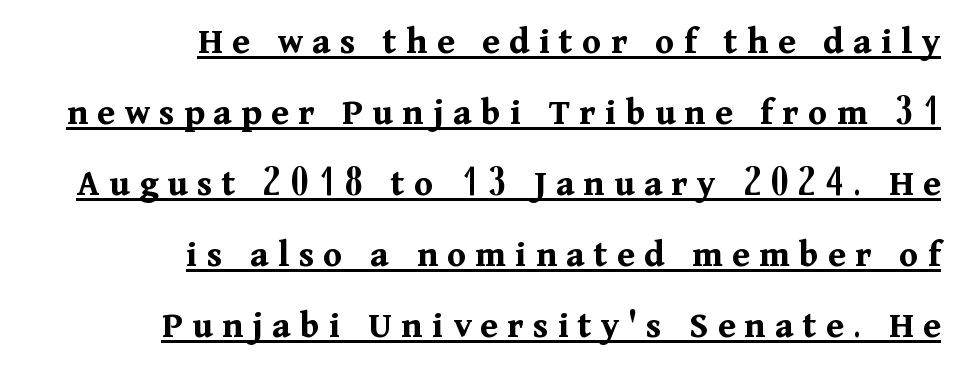
This is roman type, the default non-slanted kind. Note: serifs present on the glyphs. This sample carries an underscore along the baseline area. The letters advance in unequal steps, a hallmark of proportional type. The lines are quadded right. Students, note that the glyphs here are deliberately spaced far apart.
